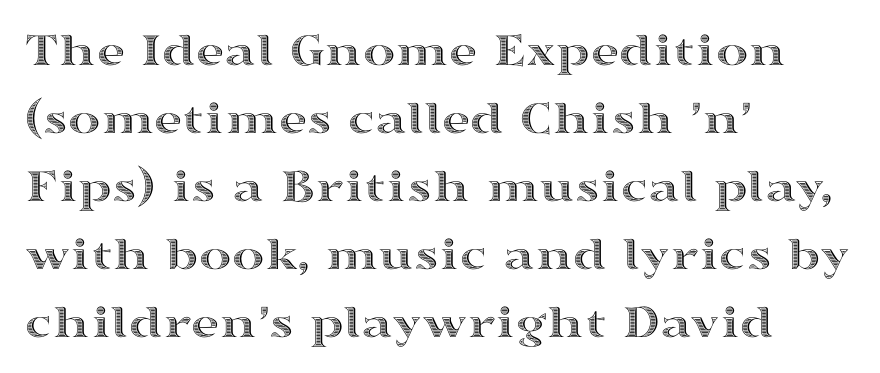
The font's upright variant was chosen for this text. There is no visible air inserted between adjacent glyphs. Do the characters align in a grid? No, the font is proportional. Casual observation: everything's shoved over to the left. Lines of text with bare space underneath. Rows of type keep a routine distance in the vertical direction.
